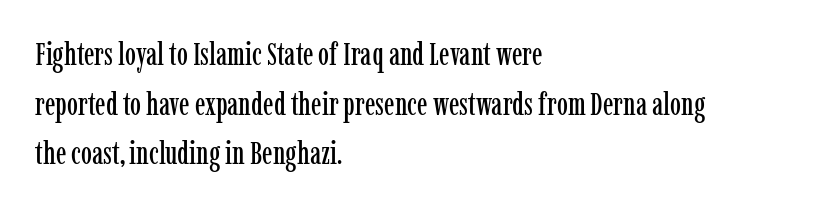
The face used here is proportionally spaced, like ordinary book or web type. Evenly set lines give the paragraph a standard silhouette. Default kerning and tracking; the words read as compact shapes. To sum up the face: it has serifs. The font's upright variant was chosen for this text. Short and long lines alike share a common starting point at left.
